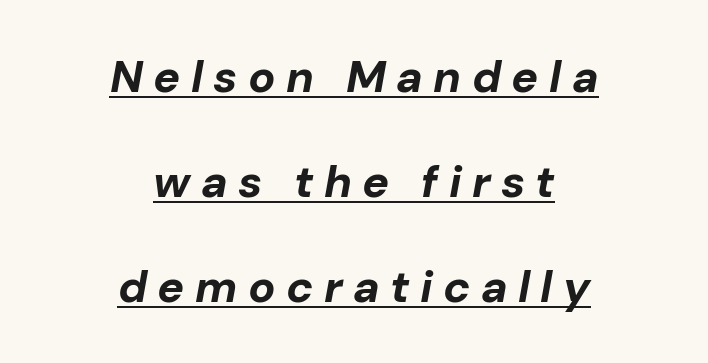
Q: Is the text bold? A: Yes.
Q: Is the text italic (slanted)? A: Yes, it leans right by about 10 degrees.
Q: Is the text underlined? A: Yes.
Q: How is the paragraph aligned? A: Centered.
Q: Is the spacing between letters normal or unusually wide? A: Unusually wide.
Q: Is the spacing between lines tight, normal or loose? A: Loose.
Q: Width (condensed, normal, or wide)? A: Normal.
Q: Stroke contrast? A: Low.
Q: x-height? A: Medium.
Q: Monospaced? A: No.
